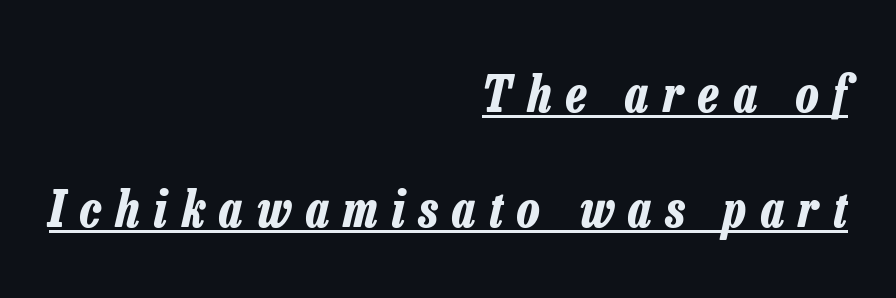
The image shows 50 px bold, condensed type, italic (leaning right); set right-aligned, loose line spacing (2.3x), unusually wide letter spacing (+0.29 em), underlined; low stroke contrast and a medium x-height.
